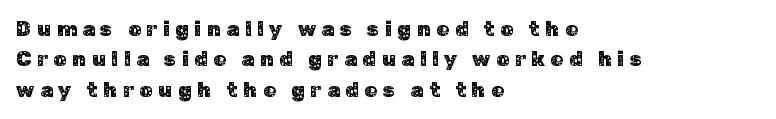
{"italic": "no", "underline": "no", "align": "left", "line_spacing": "normal", "line_spacing_ratio": 1.45, "letter_spacing": "wide", "letter_spacing_em": 0.26, "glyph_px": 21}
